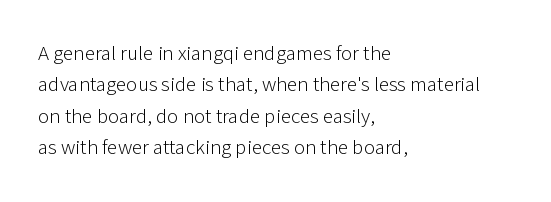
The image shows 21 px text type, upright; set left-aligned, normal line spacing (1.5x), normal letter spacing, not underlined.
